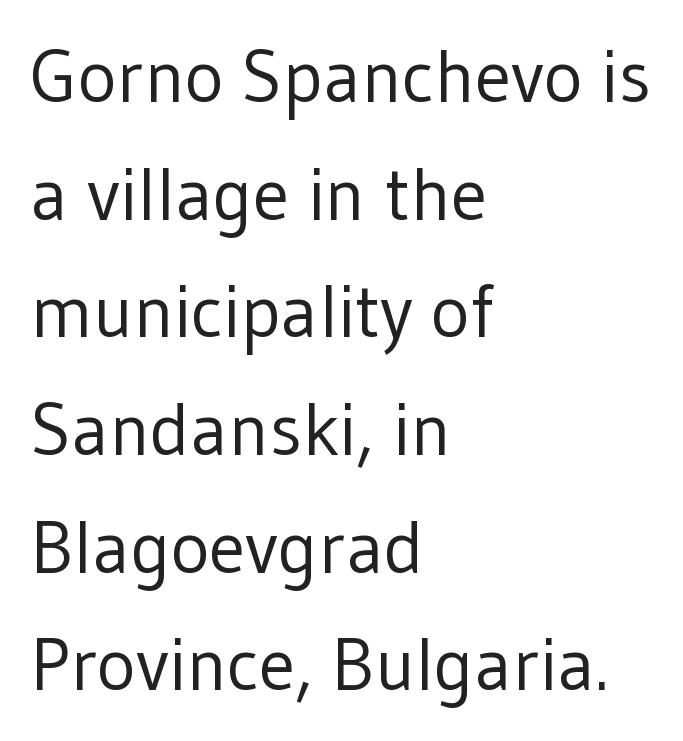
{"serif": "no", "italic": "no", "bold": "no", "weight": "regular", "width": "normal", "stroke_contrast": "low", "x_height": "medium", "monospaced": "no", "underline": "no", "align": "left", "line_spacing": "normal", "line_spacing_ratio": 1.59, "letter_spacing": "normal", "letter_spacing_em": 0.0, "glyph_px": 74}
